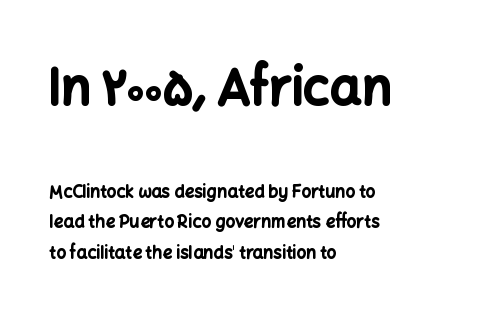
Does the copy run flush right? No — it runs flush left. There is no visible air inserted between adjacent glyphs. Typesetter's note: full bold, strokes at maximum text heaviness. Observe the absence of serifs on each vertical stroke in this sample.
